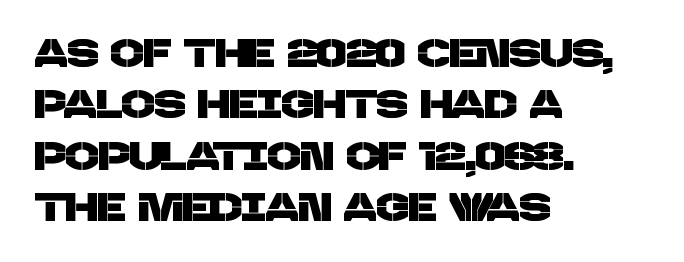
The line texture is even and compact thanks to regular tracking. Clear beneath every line of the passage. One glance says typical: line gaps are just what's usual. Font category for this specimen: sans-serif.
